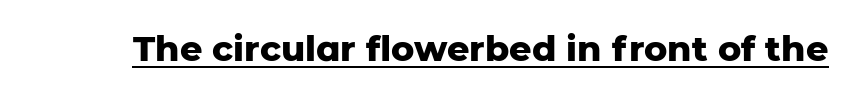
The image shows 35 px heavy sans-serif type, upright; set normal letter spacing, underlined; low stroke contrast and a medium x-height.
